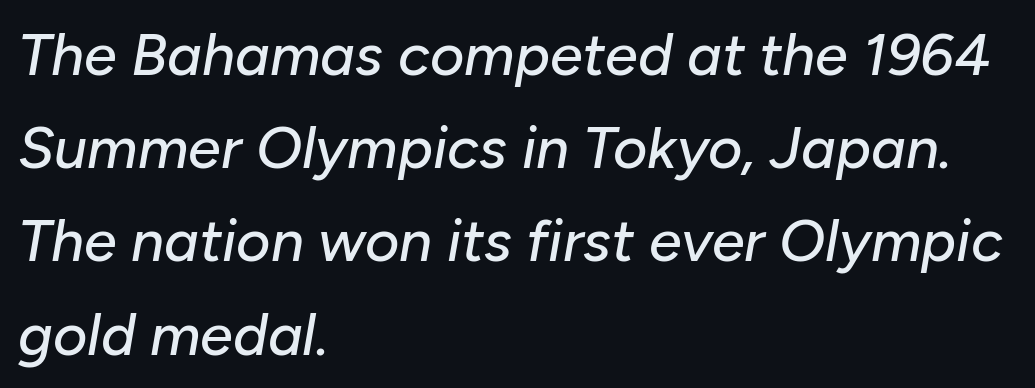
The image shows 59 px text type, italic (leaning right); set left-aligned, normal line spacing (1.58x), normal letter spacing, not underlined; low stroke contrast and a medium x-height.
